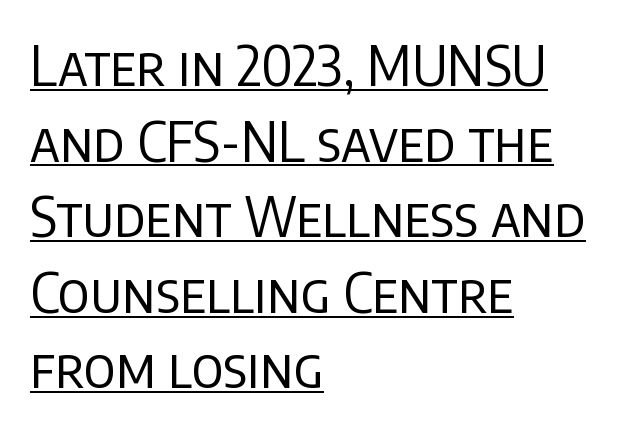
{"serif": "no", "italic": "no", "bold": "no", "weight": "regular", "width": "normal", "stroke_contrast": "low", "x_height": "large", "monospaced": "no", "underline": "yes", "align": "left", "line_spacing": "normal", "line_spacing_ratio": 1.4, "letter_spacing": "normal", "letter_spacing_em": 0.0, "glyph_px": 54}
